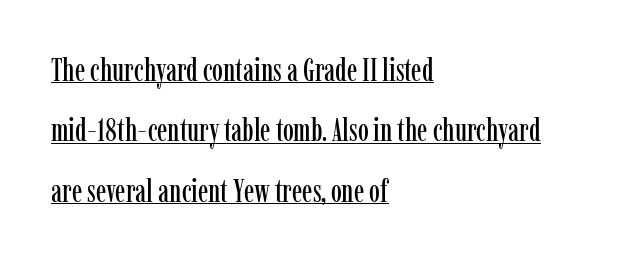
Q: Is the text italic (slanted)? A: No, it is upright.
Q: Is the typeface a serif or a sans-serif typeface? A: Serif.
Q: Is the text underlined? A: Yes.
Q: How is the paragraph aligned? A: Left-aligned.
Q: Is the spacing between letters normal or unusually wide? A: Normal.
Q: Is the spacing between lines tight, normal or loose? A: Loose.
Q: Width (condensed, normal, or wide)? A: Condensed.
Q: Stroke contrast? A: Low.
Q: x-height? A: Medium.
Q: Monospaced? A: No.
